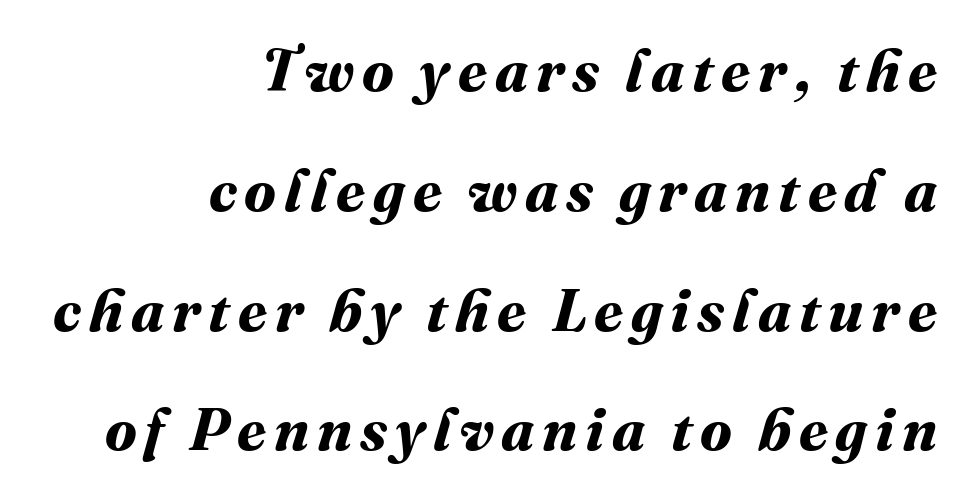
The image shows 59 px bold type; set right-aligned, loose line spacing (2.03x), not underlined; medium stroke contrast and a medium x-height.
